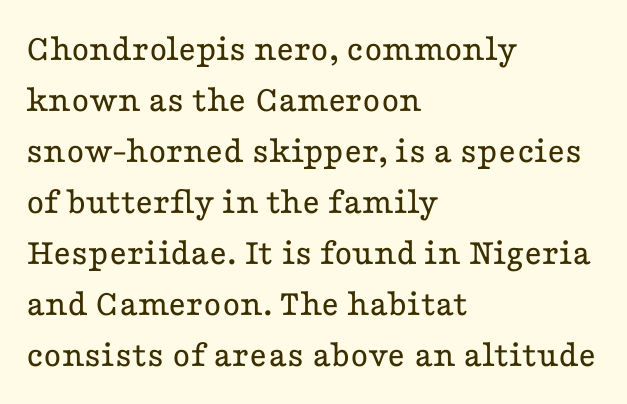
The image shows 38 px regular-weight, wide serif type, upright; set left-aligned, normal line spacing (1.34x), normal letter spacing, not underlined; low stroke contrast and a medium x-height.
